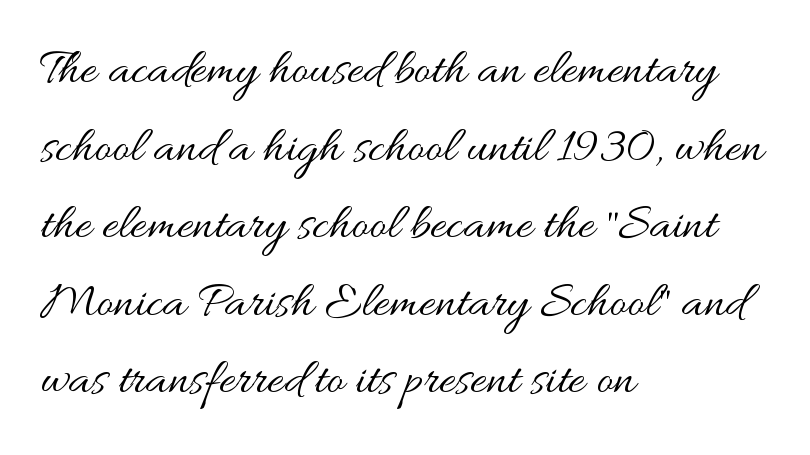
The image shows 51 px regular-weight, wide type; set left-aligned, normal line spacing (1.52x), normal letter spacing, not underlined; medium stroke contrast and a small x-height.
